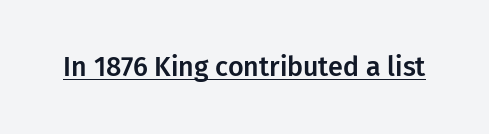
The image shows 27 px text type, upright; set normal letter spacing, underlined.
